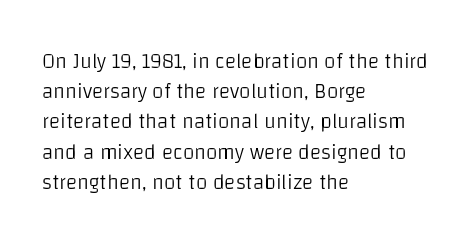
Regarding leading, the lines here are spaced in the standard way. Underline: absent. A classic flush-left, rag-right setting is used for this passage. Every character sits straight up, as roman type does.
